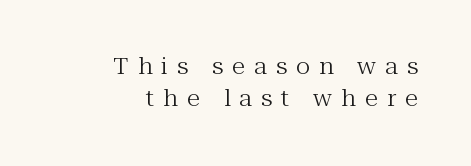
Q: Is the text bold? A: No.
Q: Is the text italic (slanted)? A: No, it is upright.
Q: Is the text underlined? A: No.
Q: How is the paragraph aligned? A: Right-aligned.
Q: Is the spacing between letters normal or unusually wide? A: Unusually wide.
Q: Is the spacing between lines tight, normal or loose? A: Normal.
